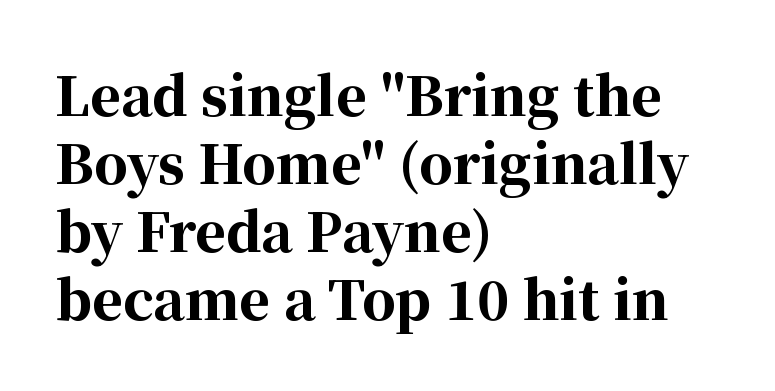
Q: Is the text bold? A: Yes.
Q: Is the text italic (slanted)? A: No, it is upright.
Q: Is the typeface a serif or a sans-serif typeface? A: Serif.
Q: Is the text underlined? A: No.
Q: How is the paragraph aligned? A: Left-aligned.
Q: Is the spacing between letters normal or unusually wide? A: Normal.
Q: Is the spacing between lines tight, normal or loose? A: Normal.
Q: Width (condensed, normal, or wide)? A: Normal.
Q: Stroke contrast? A: High.
Q: x-height? A: Medium.
Q: Monospaced? A: No.
